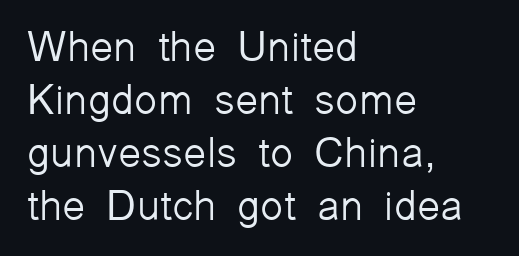
Weight: regular or lighter. Observe the absence of serifs on each vertical stroke in this sample. Observe the ordinary spacing: letters are neighbours, not strangers. You could not count columns in this text — the font is proportionally spaced.
